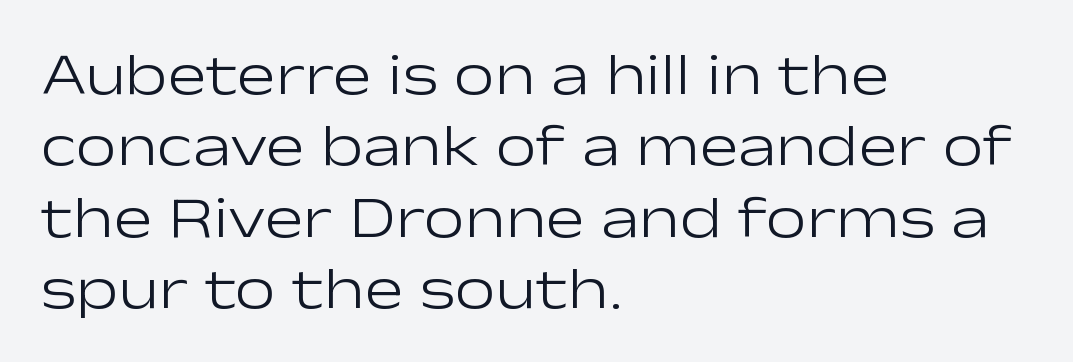
These lines are rendered in a variable-pitch font. Quick note: underline off. Nothing heavy about these letters — not bold at all. A classic flush-left, rag-right setting is used for this passage.
